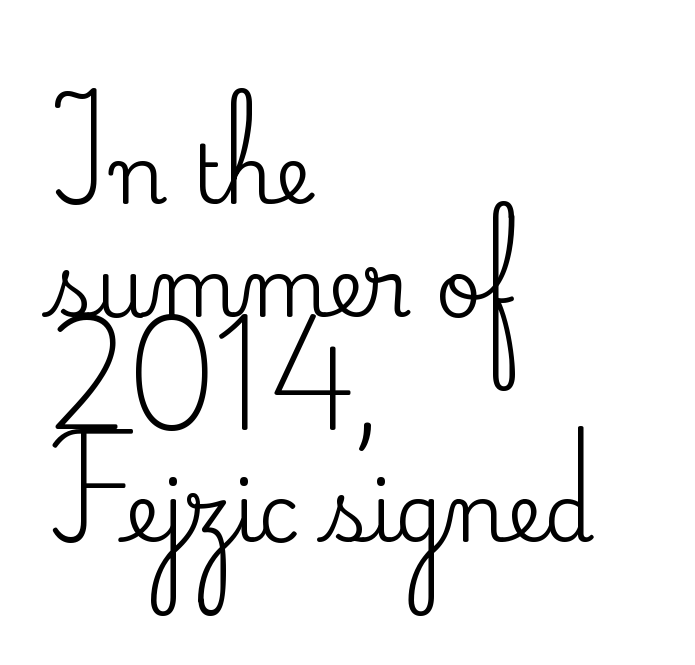
{"serif": "yes", "italic": "no", "width": "normal", "stroke_contrast": "medium", "x_height": "small", "monospaced": "no", "underline": "no", "align": "left", "line_spacing": "normal", "line_spacing_ratio": 1.41, "letter_spacing": "normal", "letter_spacing_em": 0.0, "glyph_px": 80}
